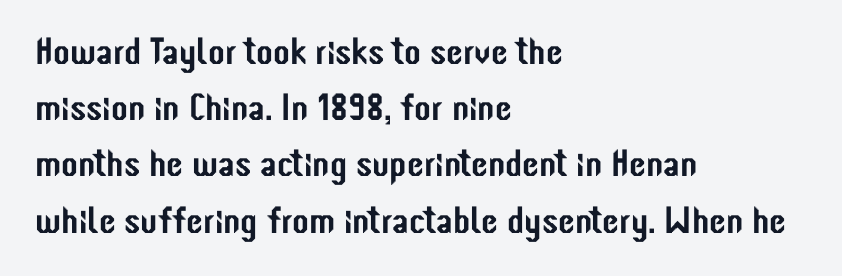
{"serif": "no", "italic": "no", "width": "condensed", "stroke_contrast": "low", "x_height": "medium", "monospaced": "no", "underline": "no", "align": "left", "line_spacing": "normal", "line_spacing_ratio": 1.48, "letter_spacing": "normal", "letter_spacing_em": 0.0, "glyph_px": 38}
